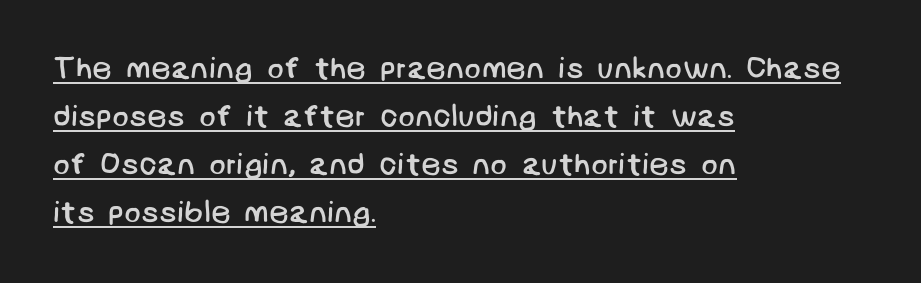
{"serif": "no", "bold": "no", "weight": "regular", "width": "normal", "stroke_contrast": "low", "x_height": "large", "underline": "yes", "align": "left", "line_spacing": "normal", "line_spacing_ratio": 1.55, "letter_spacing": "normal", "letter_spacing_em": 0.0, "glyph_px": 31}
